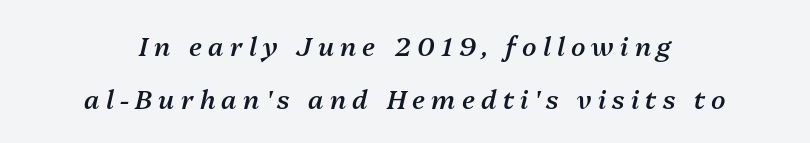
This rendering widens character spacing well past its baseline value. The face used here has a pronounced slope to its letters. Has an underline been added? It has not. Honestly, the rows look like they've been pulled way apart.
